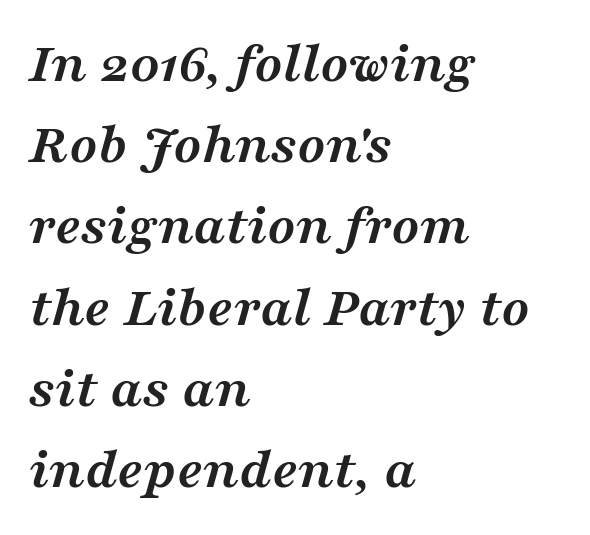
{"serif": "yes", "italic": "yes", "lean": "right", "slant_degrees": 16, "bold": "yes", "weight": "semibold", "width": "wide", "stroke_contrast": "medium", "x_height": "medium", "monospaced": "no", "underline": "no", "align": "left", "line_spacing": "normal", "line_spacing_ratio": 1.4, "letter_spacing": "normal", "letter_spacing_em": 0.0, "glyph_px": 58}
